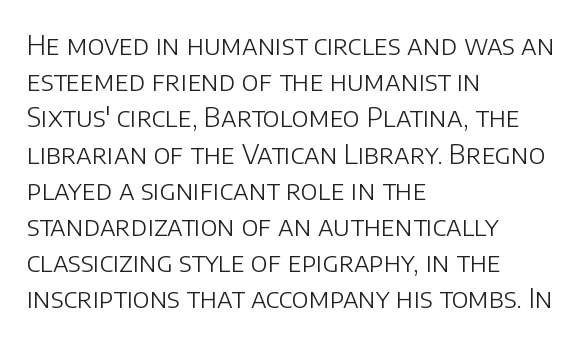
{"italic": "no", "bold": "no", "underline": "no", "align": "left", "line_spacing": "normal", "line_spacing_ratio": 1.34, "letter_spacing": "normal", "letter_spacing_em": 0.0, "glyph_px": 27}
